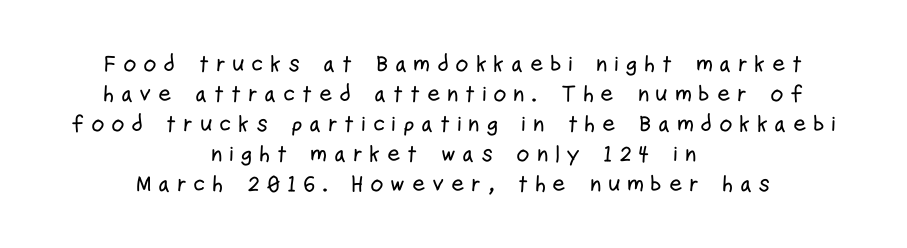
These lines were composed using upright roman letters. Summary of vertical rhythm: regular, with standard interline spacing. The whitespace from short lines is split evenly between both sides. Plain, unruled lines of type.
